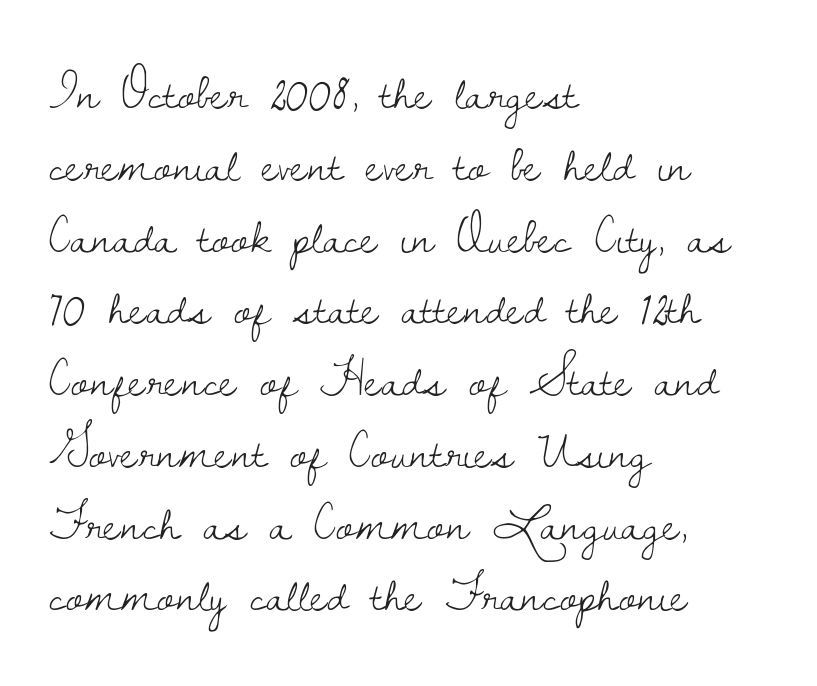
Q: Is the text bold? A: No.
Q: Is the text italic (slanted)? A: Yes.
Q: Is the typeface a serif or a sans-serif typeface? A: Serif.
Q: Is the text underlined? A: No.
Q: How is the paragraph aligned? A: Left-aligned.
Q: Is the spacing between letters normal or unusually wide? A: Normal.
Q: Is the spacing between lines tight, normal or loose? A: Normal.
Q: Width (condensed, normal, or wide)? A: Normal.
Q: Stroke contrast? A: Low.
Q: x-height? A: Small.
Q: Monospaced? A: No.
